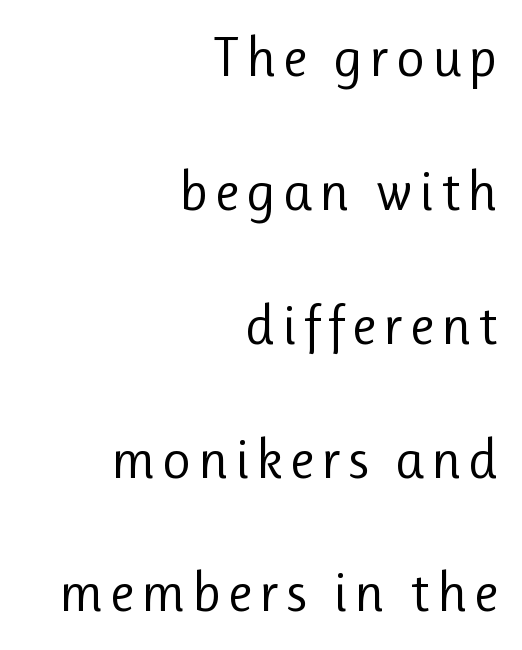
No heavy texture on the line: the type isn't bold. The type sits square on the baseline with zero lean. Glance below the letters and you will spot only blank space. Unlike a traditional serif, this face leaves its strokes unadorned. How would I describe the line gaps? Wide and relaxed.
